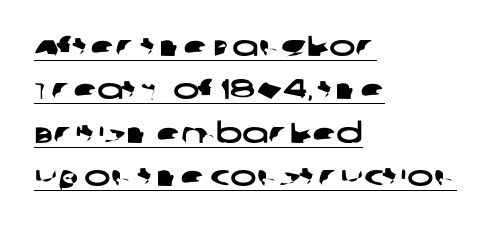
The image shows 28 px wide sans-serif type; set left-aligned, normal line spacing (1.55x), normal letter spacing, underlined; low stroke contrast and a large x-height.
